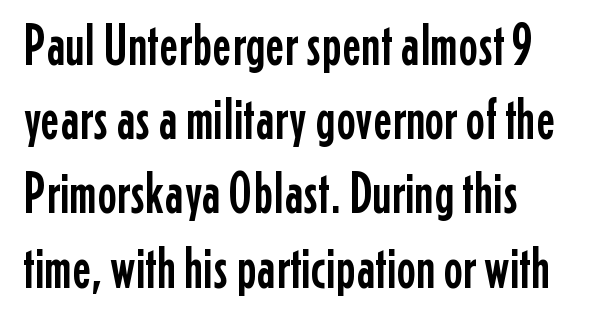
Posture: straight, roman, zero tilt. If you measured baseline to baseline, you'd find a middling distance. Type without underlining. Line starts are locked; line ends wander. Here the glyphs are tracked normally, forming tight word shapes. Look at the bottom of the vertical strokes: they stop flat, with no serifs.
